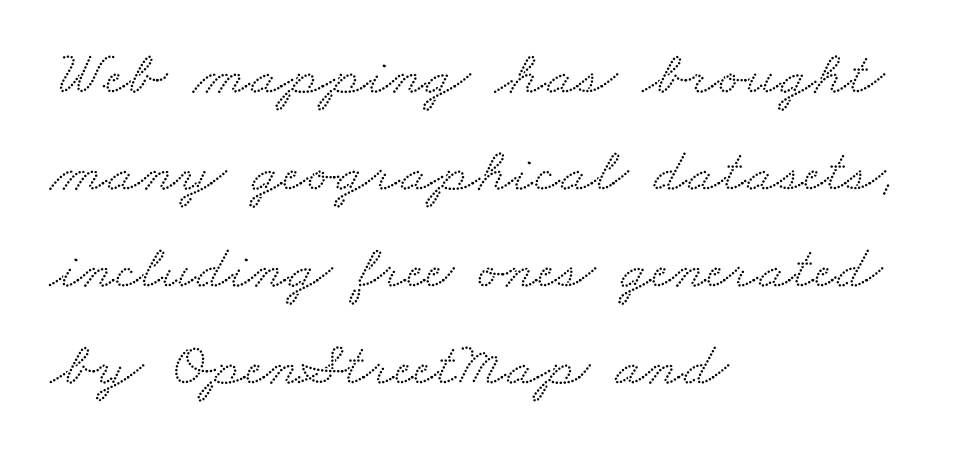
Q: Is the typeface a serif or a sans-serif typeface? A: Serif.
Q: Is the text underlined? A: No.
Q: How is the paragraph aligned? A: Left-aligned.
Q: Is the spacing between letters normal or unusually wide? A: Normal.
Q: Is the spacing between lines tight, normal or loose? A: Normal.
Q: Width (condensed, normal, or wide)? A: Wide.
Q: Stroke contrast? A: Medium.
Q: x-height? A: Small.
Q: Monospaced? A: No.
